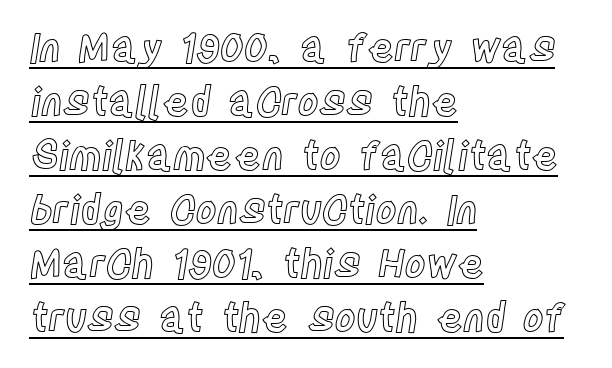
{"width": "condensed", "x_height": "large", "monospaced": "no", "underline": "yes", "align": "left", "line_spacing": "normal", "line_spacing_ratio": 1.35, "letter_spacing": "normal", "letter_spacing_em": 0.0, "glyph_px": 40}
